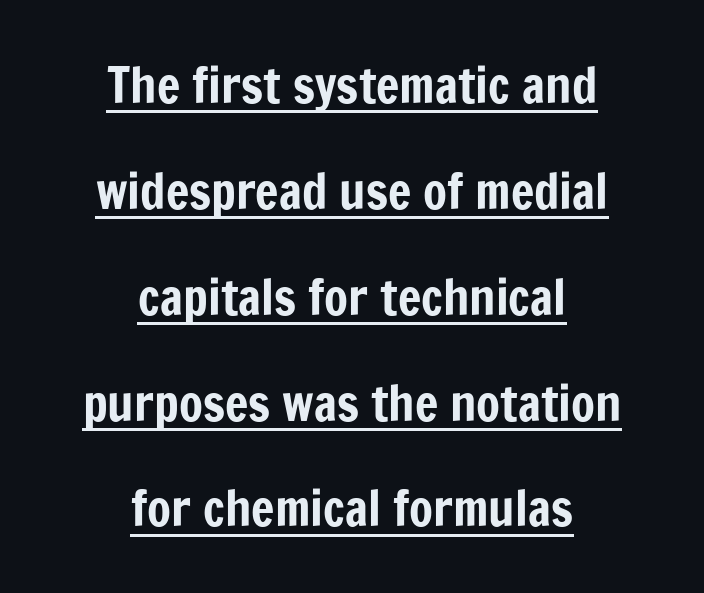
Q: Is the text italic (slanted)? A: No, it is upright.
Q: Is the typeface a serif or a sans-serif typeface? A: Sans-serif.
Q: Is the text underlined? A: Yes.
Q: How is the paragraph aligned? A: Centered.
Q: Is the spacing between letters normal or unusually wide? A: Normal.
Q: Is the spacing between lines tight, normal or loose? A: Loose.
Q: Width (condensed, normal, or wide)? A: Condensed.
Q: Stroke contrast? A: Low.
Q: x-height? A: Medium.
Q: Monospaced? A: No.
